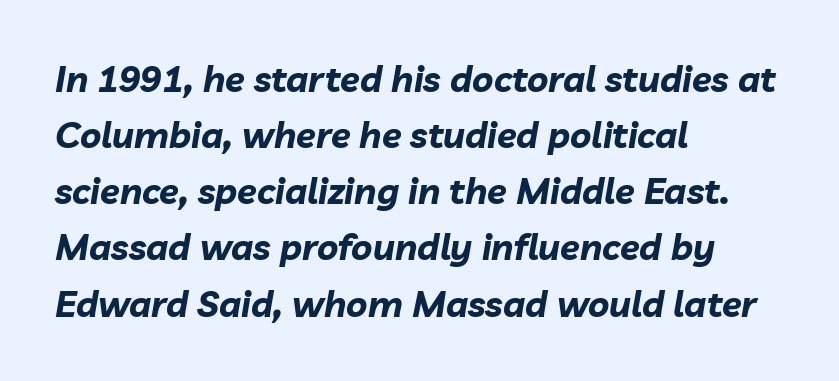
The image shows 36 px bold type, italic (leaning right); set left-aligned, normal line spacing (1.56x), normal letter spacing, not underlined; low stroke contrast and a medium x-height.
